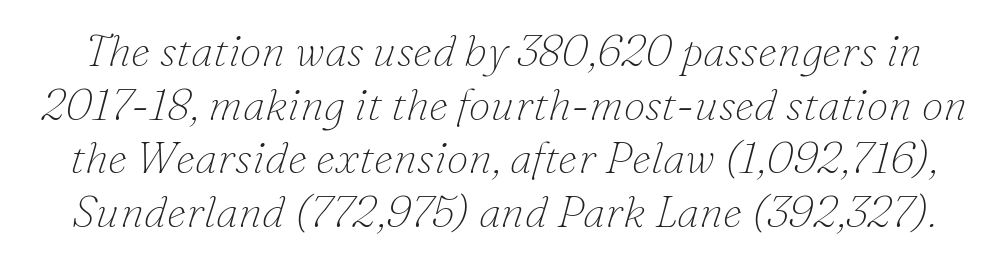
{"serif": "yes", "italic": "yes", "lean": "right", "slant_degrees": 16, "bold": "no", "weight": "thin", "width": "normal", "stroke_contrast": "low", "x_height": "small", "monospaced": "no", "underline": "no", "line_spacing_ratio": 1.22, "letter_spacing": "normal", "letter_spacing_em": 0.0, "glyph_px": 44}
